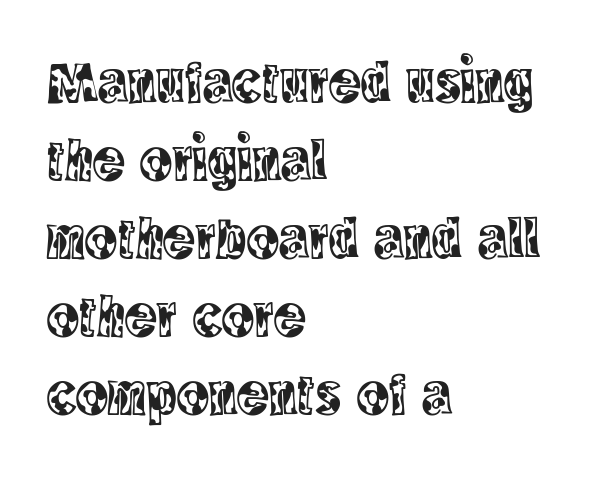
Whoever set this chose a conventional vertical rhythm. Think of a printed novel: that variable character pitch is what you see here. This sample is left-justified, so line endings fall wherever the words run out. Type style note: has serifs.
